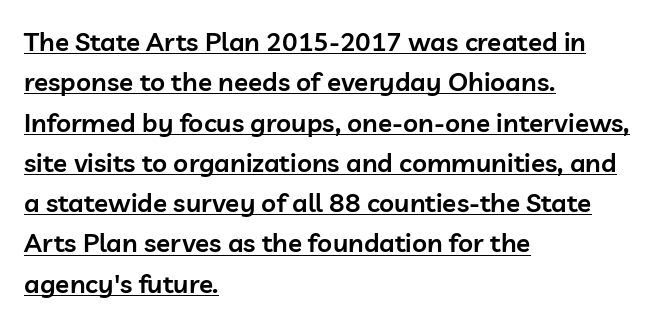
When letters stand straight like this, we call the style roman or upright. Compared with a centered layout, this one pins lines to the left instead. Reading down the column, the eye jumps a familiar distance to each next line. The passage shown has conventional tracking throughout.
